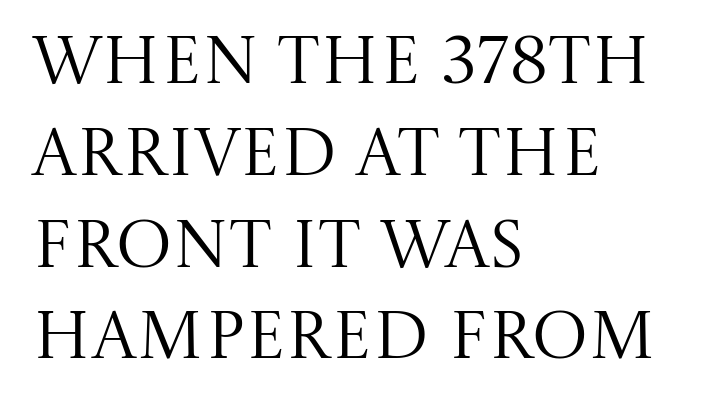
The image shows 67 px regular-weight serif type, upright; set left-aligned, normal line spacing (1.37x), normal letter spacing, not underlined; medium stroke contrast and a large x-height.
